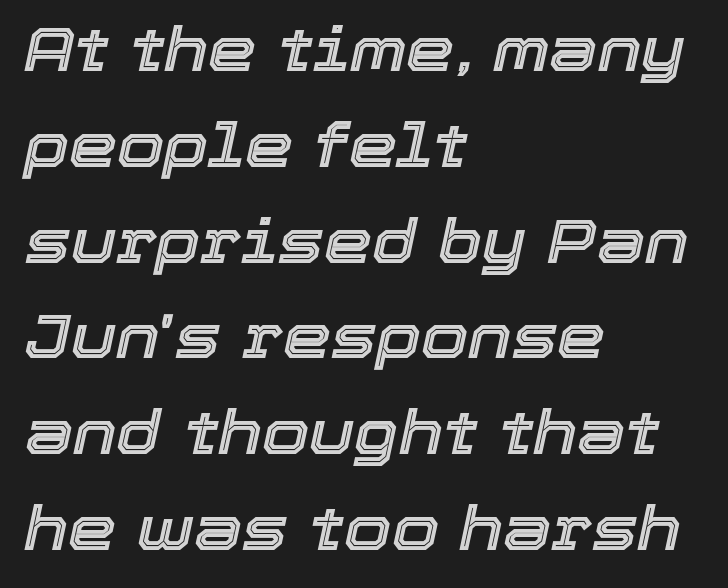
These lines are rendered in a variable-pitch font. Typeset ragged right — the left edge is the straight one. Looking at the ascenders, they clearly lean. A clean baseline with only descenders dipping below it. The face used here is rendered with its standard letterfit. Vertical spacing — default.
